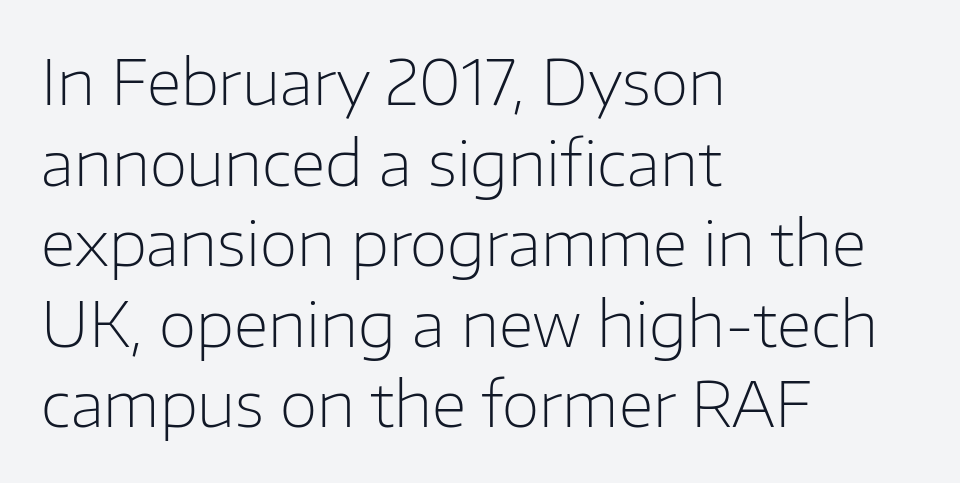
Is this a fixed-width face? No — the glyphs have proportional, varying widths. The rows are spaced the way most documents space them. The rag falls on the right side of this text block. The letterforms sit at book weight or below.
